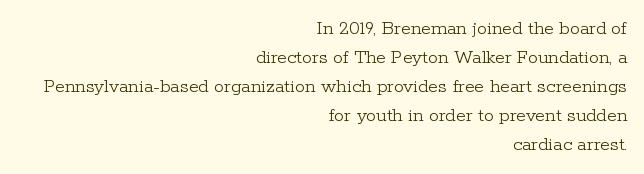
Q: Is the text bold? A: No.
Q: Is the text italic (slanted)? A: No, it is upright.
Q: Is the text underlined? A: No.
Q: How is the paragraph aligned? A: Right-aligned.
Q: Is the spacing between letters normal or unusually wide? A: Normal.
Q: Is the spacing between lines tight, normal or loose? A: Normal.
